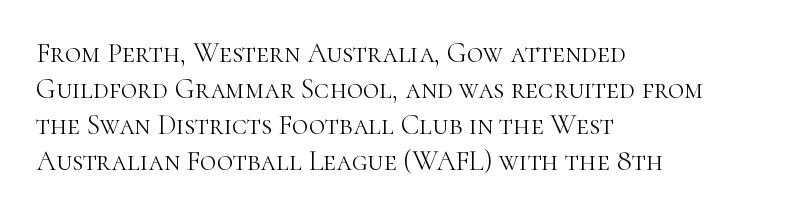
Look at the bottom of the vertical strokes: they flare into serifs here. The letters look calm and open, with moderate or lighter stems. These lines are rendered in a variable-pitch font. Nothing unusual about the tracking: characters are spaced as the font intends. Regarding leading, the lines here are spaced in the standard way. Ascenders rise straight up at ninety degrees.
